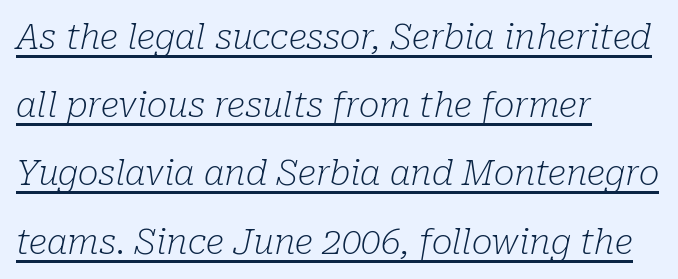
Looks like regular typesetting: each glyph gets only the width it needs. Line starts are locked; line ends wander. Compared with typical body copy, the letter spacing here is the same. These lines were composed using italics. The type family on display is of the serif kind.
